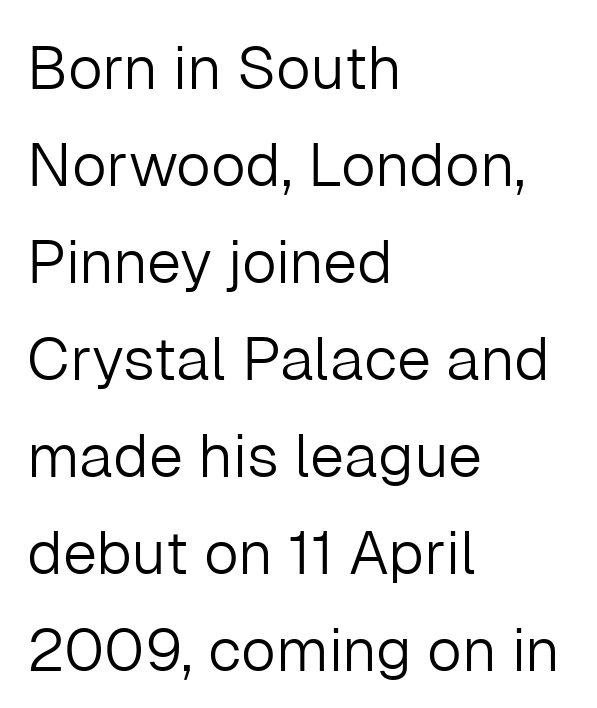
The image shows 61 px light sans-serif type, upright; set left-aligned, normal line spacing (1.59x), normal letter spacing, not underlined; low stroke contrast and a medium x-height.
